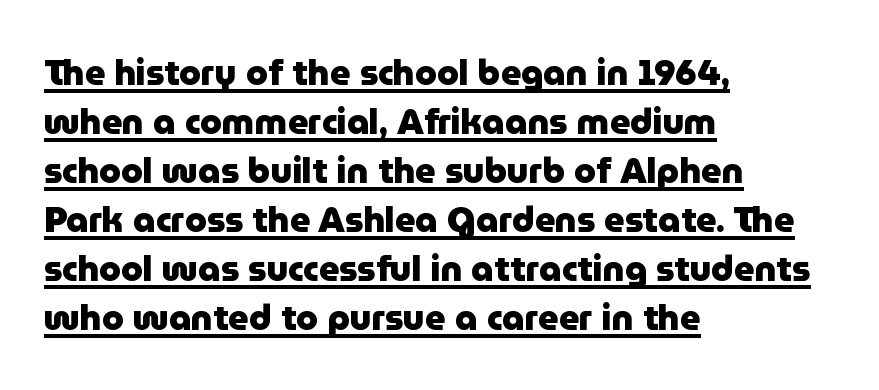
Typeset ragged right — the left edge is the straight one. The face used here is rendered with its standard letterfit. Stroke thickness is high; the sample reads as a true bold. The letters advance in unequal steps, a hallmark of proportional type.
